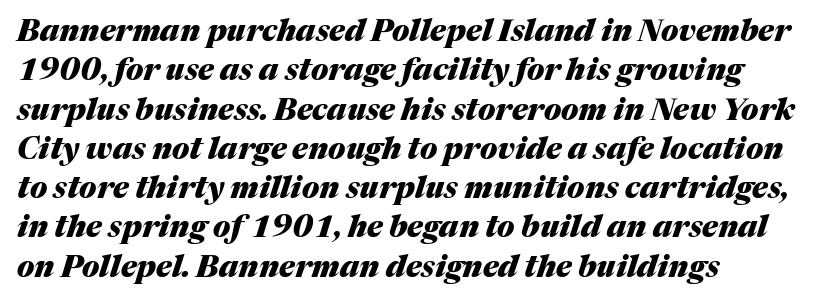
Q: Is the text bold? A: Yes.
Q: Is the text italic (slanted)? A: Yes, it leans right by about 17 degrees.
Q: Is the text underlined? A: No.
Q: How is the paragraph aligned? A: Left-aligned.
Q: Is the spacing between letters normal or unusually wide? A: Normal.
Q: Is the spacing between lines tight, normal or loose? A: Normal.
Q: Width (condensed, normal, or wide)? A: Normal.
Q: Stroke contrast? A: Medium.
Q: x-height? A: Medium.
Q: Monospaced? A: No.
